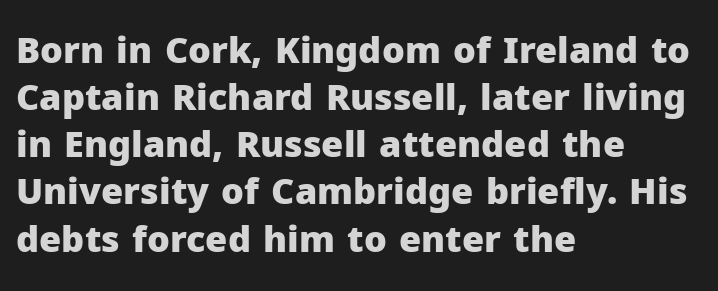
The image shows 36 px heavy sans-serif type, upright; set left-aligned, normal line spacing (1.31x), normal letter spacing, not underlined; low stroke contrast and a medium x-height.
